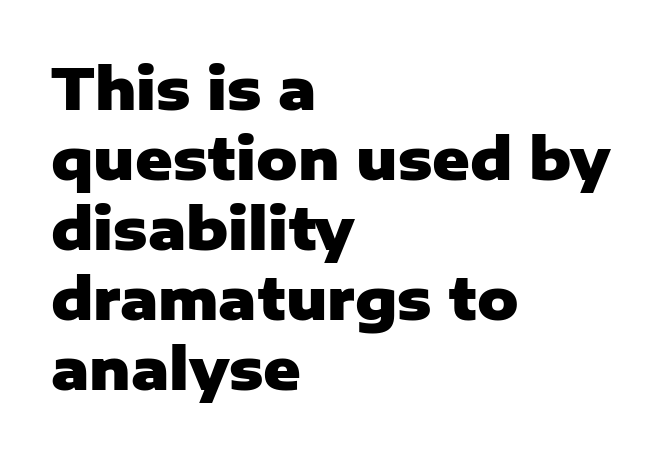
The image shows 57 px heavy sans-serif type, upright; set left-aligned, line spacing 1.23x, normal letter spacing, not underlined; low stroke contrast and a medium x-height.
